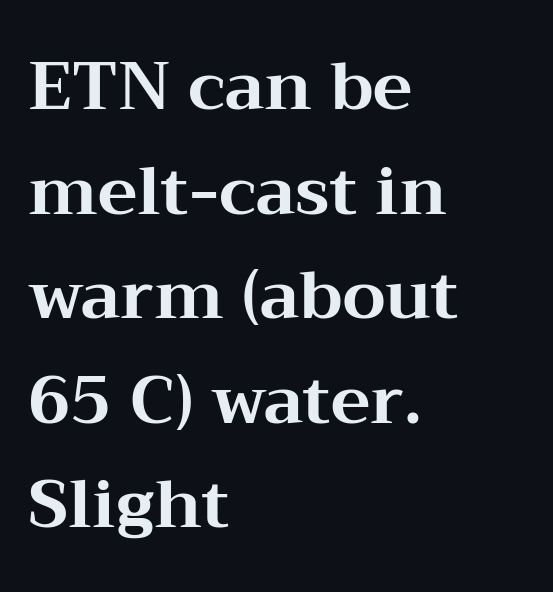
Character widths vary here, with narrow letters taking less room than wide ones. Look at the stroke-to-counter ratio: heavy, a bold. Nobody drew a line under any word here. Does the type have serifs? Yes, each stem ends in a small foot. Vertically, the passage feels balanced, rows spaced as you'd expect. These lines stack with their left ends in a neat column.
